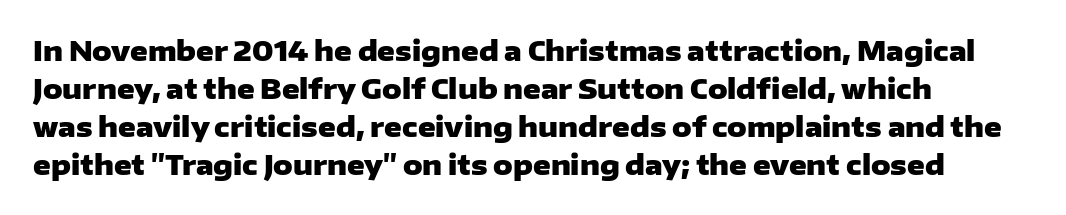
{"italic": "no", "bold": "yes", "underline": "no", "align": "left", "line_spacing": "normal", "line_spacing_ratio": 1.41, "letter_spacing": "normal", "letter_spacing_em": 0.0, "glyph_px": 27}
